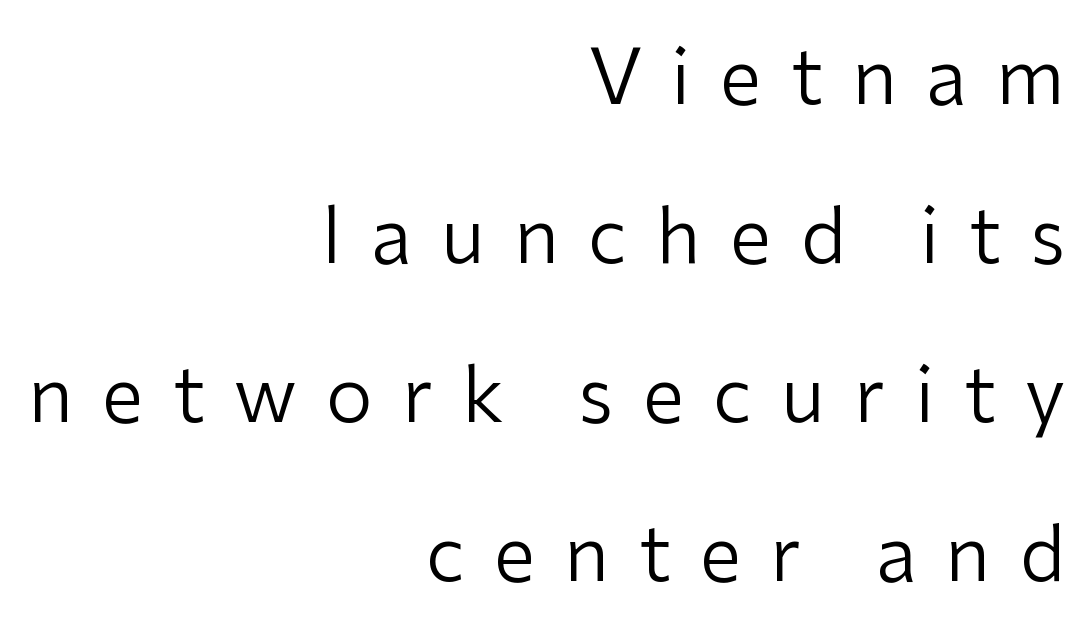
The image shows 75 px regular-weight sans-serif type, upright; set right-aligned, loose line spacing (2.12x), unusually wide letter spacing (+0.39 em), not underlined; low stroke contrast and a medium x-height.
